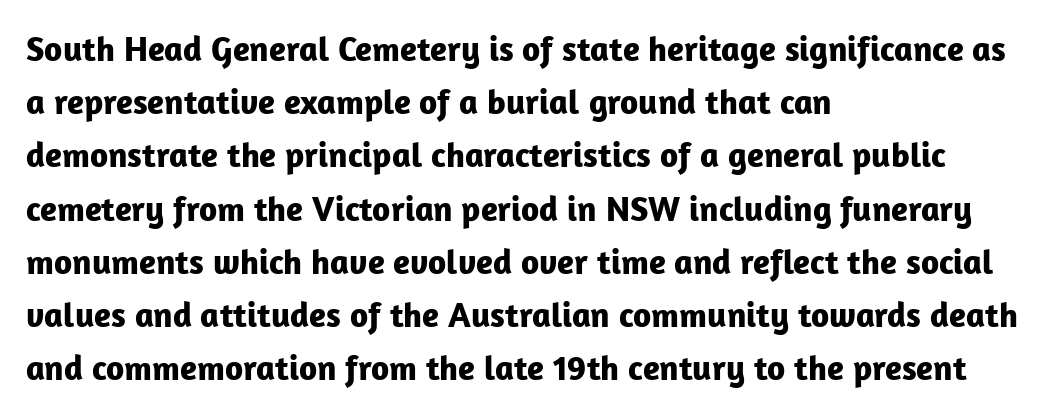
The image shows 35 px bold sans-serif type, upright; set left-aligned, normal line spacing (1.52x), normal letter spacing, not underlined; low stroke contrast and a medium x-height.
